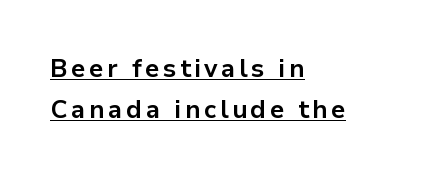
The image shows 26 px bold type, upright; set left-aligned, normal line spacing (1.58x), underlined.
